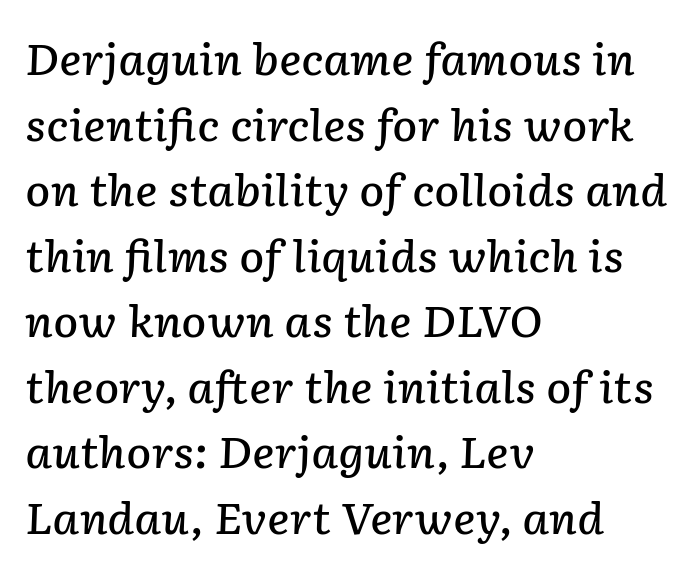
Q: Is the text bold? A: Semi-bold.
Q: Is the text italic (slanted)? A: Yes, it leans right by about 2 degrees.
Q: Is the text underlined? A: No.
Q: How is the paragraph aligned? A: Left-aligned.
Q: Is the spacing between letters normal or unusually wide? A: Normal.
Q: Is the spacing between lines tight, normal or loose? A: Normal.
Q: Width (condensed, normal, or wide)? A: Normal.
Q: Stroke contrast? A: Low.
Q: x-height? A: Medium.
Q: Monospaced? A: No.
